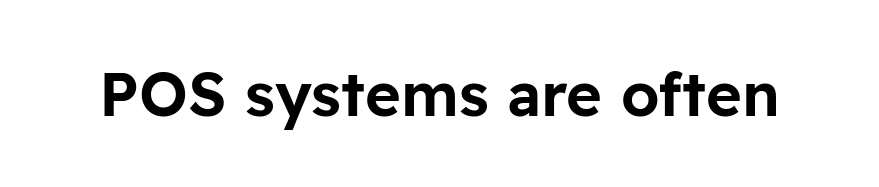
Characters follow at the spacing the type designer built in. This sample uses an upright cut, with every glyph sitting square on the baseline. I'd call this a sans setting — the letters go barefoot. This sample has the flowing, uneven cadence of proportional lettering. The specimen omits any rule beneath the text block's lines.
